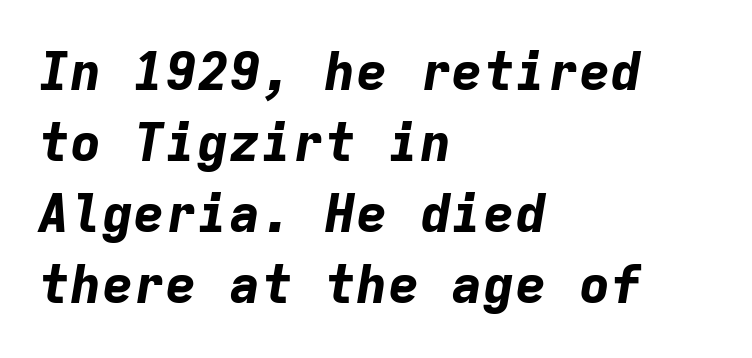
The line-height multiplier appears to be the usual default. These lines keep a tight, regular rhythm from letter to letter. These lines carry a lot of weight — the face is fully bold. This sample is left-justified, so line endings fall wherever the words run out. These lines are rendered in a fixed-pitch font. Tall strokes in this sample are angled rather than plumb.
